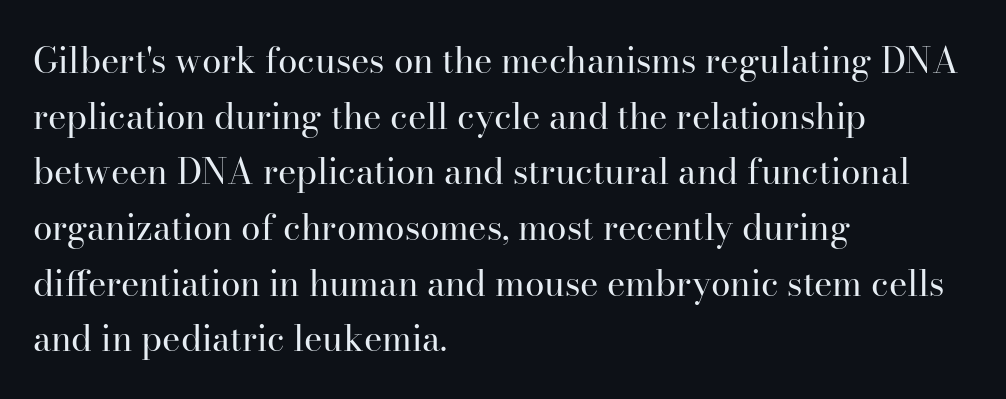
Is the letter spacing exaggerated? No — it looks like the ordinary default. The letters advance in unequal steps, a hallmark of proportional type. This sample keeps an unexceptional amount of space between lines. Characters remain perfectly vertical along every line. Reading down the block, your eye returns to a fixed left position each line. What kind of face is this? One with serifs.
